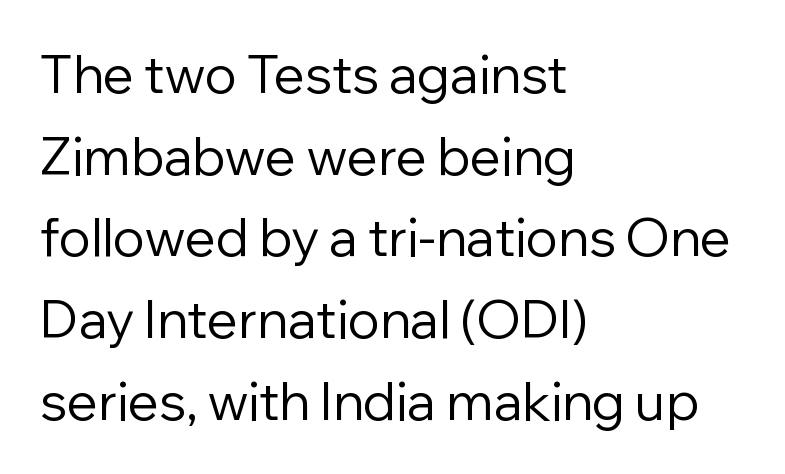
{"serif": "no", "italic": "no", "bold": "no", "weight": "regular", "width": "normal", "stroke_contrast": "low", "x_height": "medium", "monospaced": "no", "underline": "no", "align": "left", "line_spacing": "normal", "line_spacing_ratio": 1.57, "letter_spacing": "normal", "letter_spacing_em": 0.0, "glyph_px": 52}
